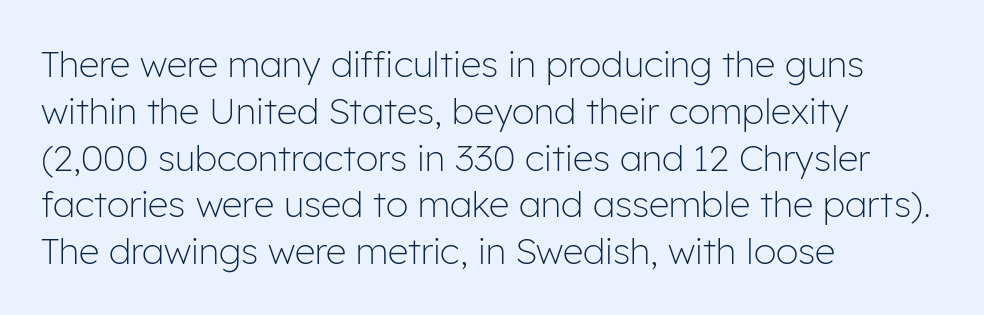
The line-height multiplier appears to be the usual default. The axis of the letterforms is exactly vertical. Honestly, there is no underline to notice here at all. The face used here is rendered with its standard letterfit.
